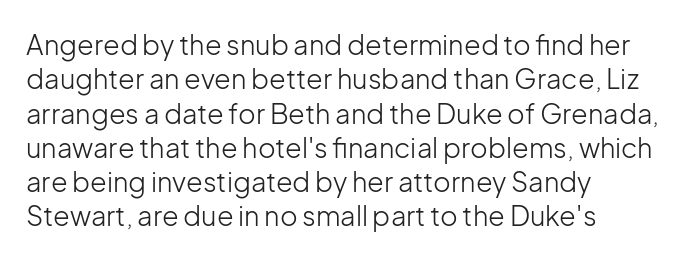
{"italic": "no", "bold": "no", "underline": "no", "align": "left", "line_spacing": "normal", "line_spacing_ratio": 1.27, "letter_spacing": "normal", "letter_spacing_em": 0.0, "glyph_px": 27}
